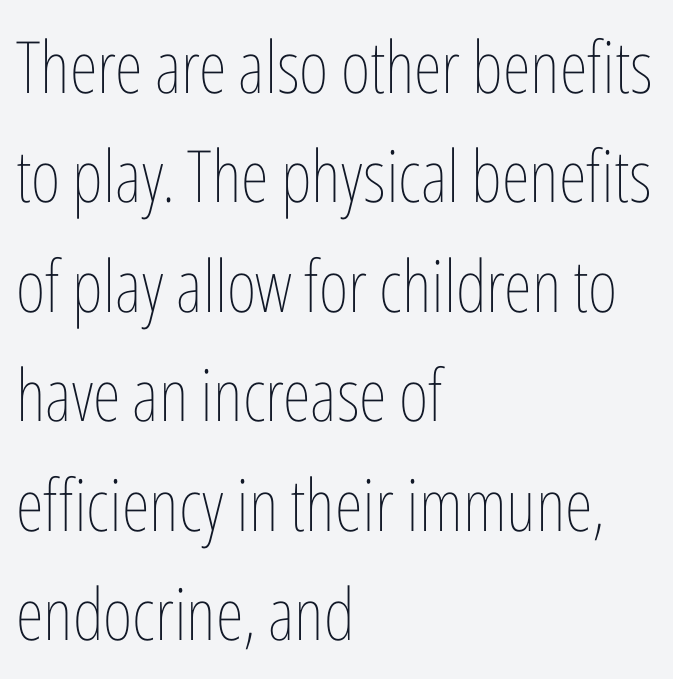
Q: Is the text bold? A: No.
Q: Is the text italic (slanted)? A: No, it is upright.
Q: Is the text underlined? A: No.
Q: How is the paragraph aligned? A: Left-aligned.
Q: Is the spacing between letters normal or unusually wide? A: Normal.
Q: Is the spacing between lines tight, normal or loose? A: Normal.
Q: Width (condensed, normal, or wide)? A: Condensed.
Q: Stroke contrast? A: Low.
Q: x-height? A: Medium.
Q: Monospaced? A: No.
